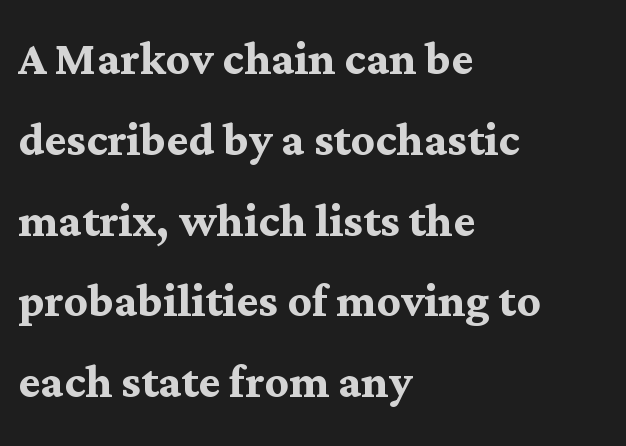
Every stem runs plumb, perpendicular to the baseline. The font family rendered here belongs to the serif group. Beneath every word, the page is bare. Does extra space separate the letters? No, they use regular spacing.
